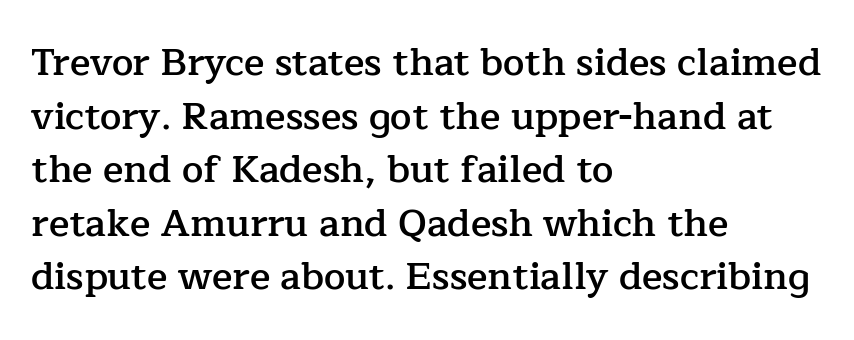
Q: Is the text bold? A: Semi-bold.
Q: Is the text italic (slanted)? A: No, it is upright.
Q: Is the typeface a serif or a sans-serif typeface? A: Serif.
Q: Is the text underlined? A: No.
Q: How is the paragraph aligned? A: Left-aligned.
Q: Is the spacing between letters normal or unusually wide? A: Normal.
Q: Is the spacing between lines tight, normal or loose? A: Normal.
Q: Width (condensed, normal, or wide)? A: Normal.
Q: Stroke contrast? A: Low.
Q: x-height? A: Medium.
Q: Monospaced? A: No.
